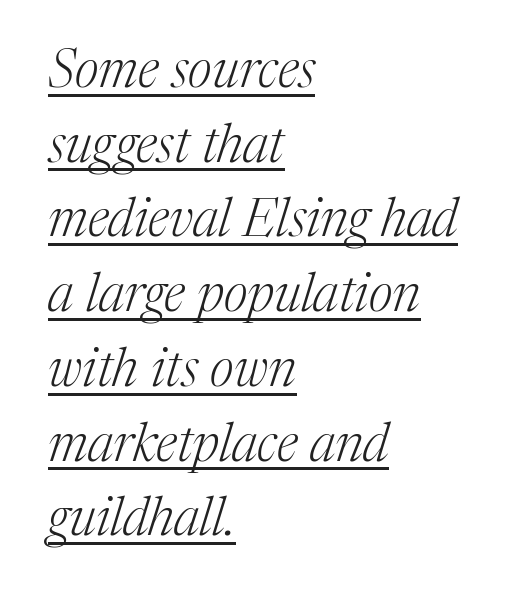
This sample uses an oblique cut, with every glyph tilted off the vertical. Stem width sits at or under what a default text font uses. Are there feet on the stems? There are — it's a serif. A typesetter would call this proportional, since set widths differ per character. Caption: lettering with a line underneath.
